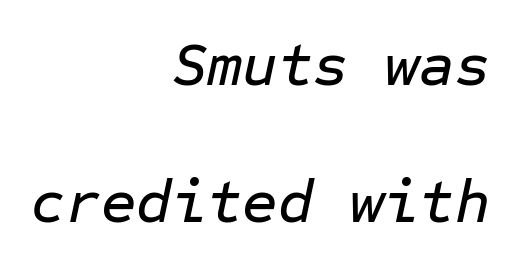
The image shows 61 px text type, italic (leaning right), monospaced; set right-aligned, loose line spacing (2.24x), normal letter spacing, not underlined; low stroke contrast and a medium x-height.
